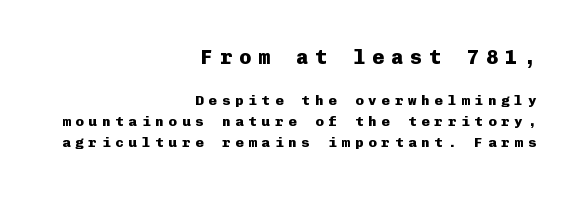
Q: Is the text bold? A: Yes.
Q: Is the text italic (slanted)? A: No, it is upright.
Q: Is the text underlined? A: No.
Q: How is the paragraph aligned? A: Right-aligned.
Q: Is the spacing between letters normal or unusually wide? A: Unusually wide.
Q: Is the spacing between lines tight, normal or loose? A: Normal.
Q: Which block of text is set in a larger size, the first (top) or the second (bottom)? A: The first (top) one.
